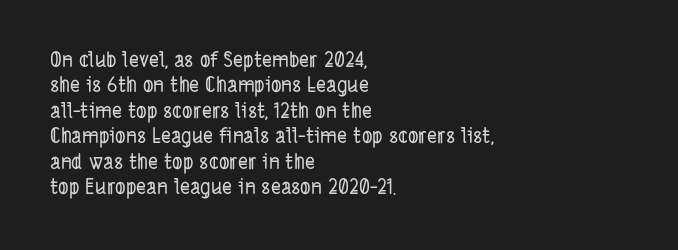
The image shows 21 px text type; set left-aligned, line spacing 1.21x, normal letter spacing, not underlined.
